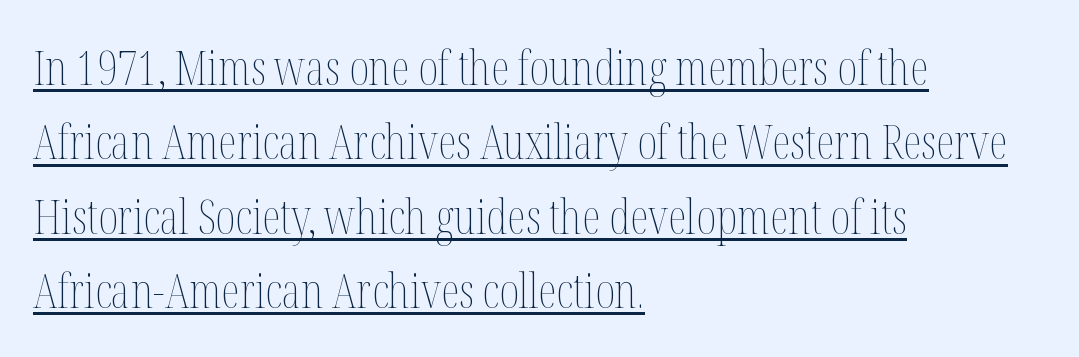
Q: Is the text bold? A: No.
Q: Is the text italic (slanted)? A: No, it is upright.
Q: Is the text underlined? A: Yes.
Q: How is the paragraph aligned? A: Left-aligned.
Q: Is the spacing between letters normal or unusually wide? A: Normal.
Q: Is the spacing between lines tight, normal or loose? A: Normal.
Q: Width (condensed, normal, or wide)? A: Condensed.
Q: Stroke contrast? A: Medium.
Q: x-height? A: Medium.
Q: Monospaced? A: No.
